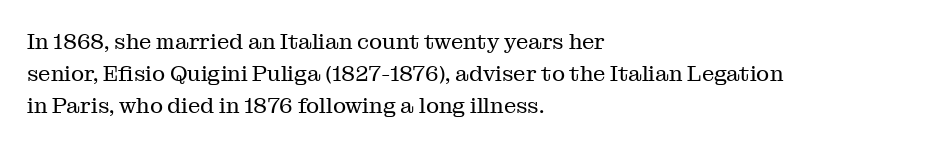
Q: Is the text bold? A: No.
Q: Is the text italic (slanted)? A: No, it is upright.
Q: Is the text underlined? A: No.
Q: How is the paragraph aligned? A: Left-aligned.
Q: Is the spacing between letters normal or unusually wide? A: Normal.
Q: Is the spacing between lines tight, normal or loose? A: Normal.
